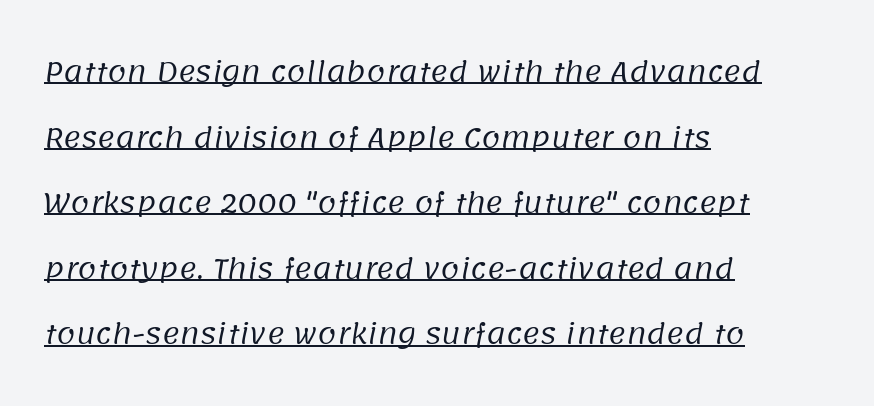
The image shows 27 px text type; set left-aligned, loose line spacing (2.43x), normal letter spacing, underlined.
